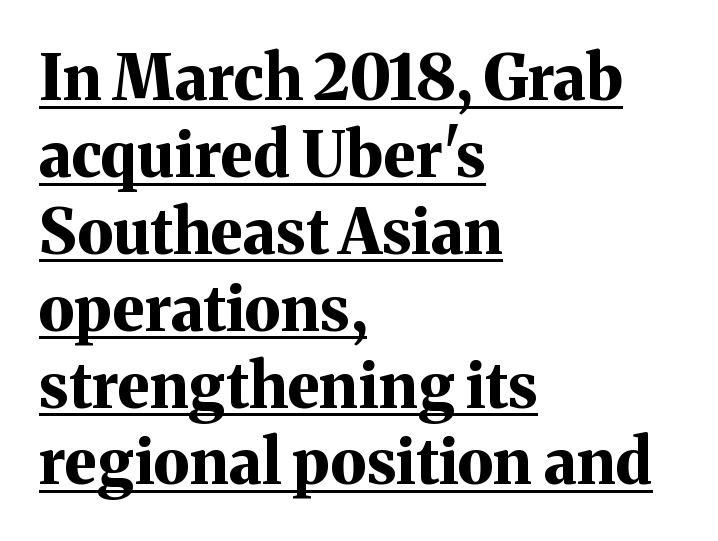
Q: Is the text bold? A: Yes.
Q: Is the text italic (slanted)? A: No, it is upright.
Q: Is the typeface a serif or a sans-serif typeface? A: Serif.
Q: Is the text underlined? A: Yes.
Q: How is the paragraph aligned? A: Left-aligned.
Q: Is the spacing between letters normal or unusually wide? A: Normal.
Q: Width (condensed, normal, or wide)? A: Normal.
Q: Stroke contrast? A: Medium.
Q: x-height? A: Medium.
Q: Monospaced? A: No.
